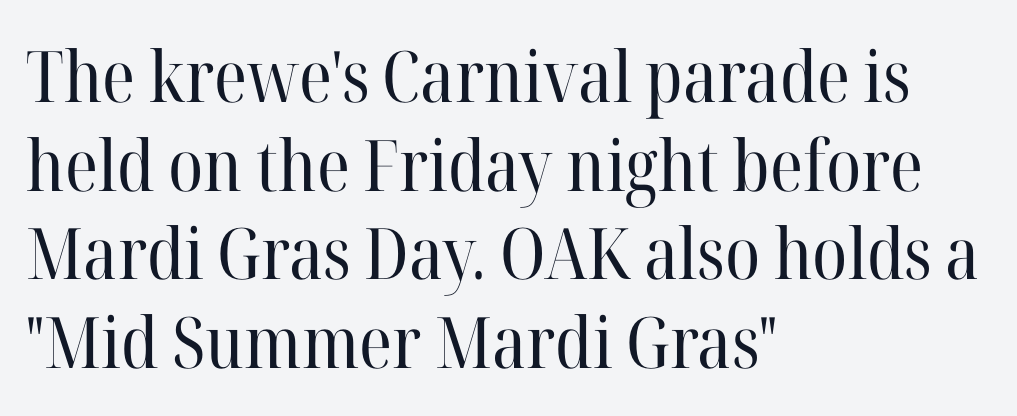
The image shows 71 px regular-weight serif type, upright; set left-aligned, normal line spacing (1.25x), normal letter spacing, not underlined; high stroke contrast and a medium x-height.
